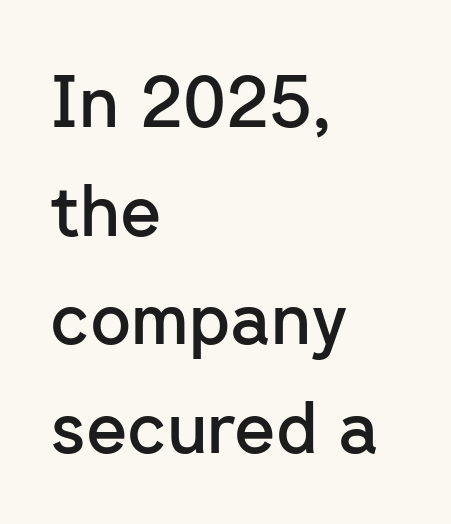
The image shows 71 px semibold sans-serif type, upright; set left-aligned, normal line spacing (1.53x), normal letter spacing, not underlined; low stroke contrast and a medium x-height.
